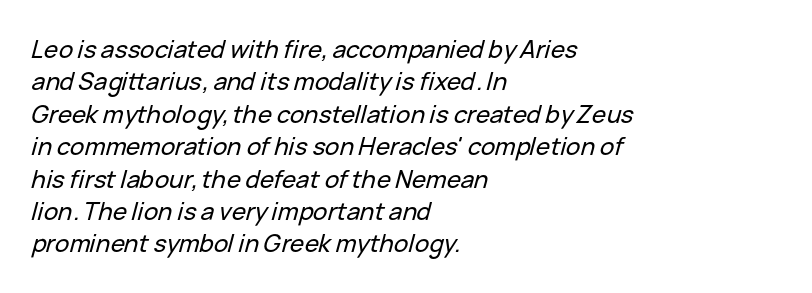
Q: Is the text italic (slanted)? A: Yes, it leans right by about 15 degrees.
Q: Is the text underlined? A: No.
Q: How is the paragraph aligned? A: Left-aligned.
Q: Is the spacing between letters normal or unusually wide? A: Normal.
Q: Is the spacing between lines tight, normal or loose? A: Normal.
